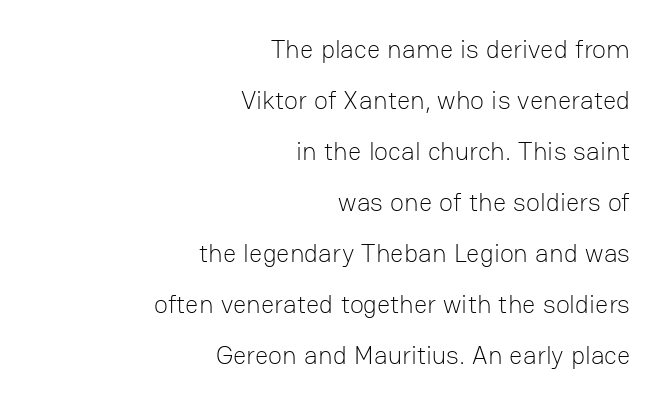
All the whitespace from short lines collects on the left. The foot of each line stays bare and open. Heft: none added — not bold. The axis of the letterforms is exactly vertical. Default kerning and tracking; the words read as compact shapes.
